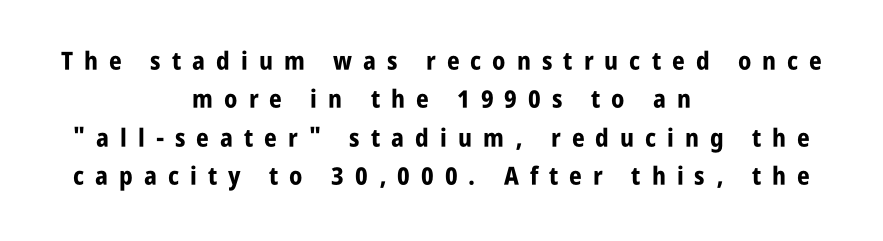
Lines of text with bare space underneath. One glance says typical: line gaps are just what's usual. These lines have a slow, spaced-out rhythm from letter to letter. Leftover space on each line is divided equally before and after the words.
